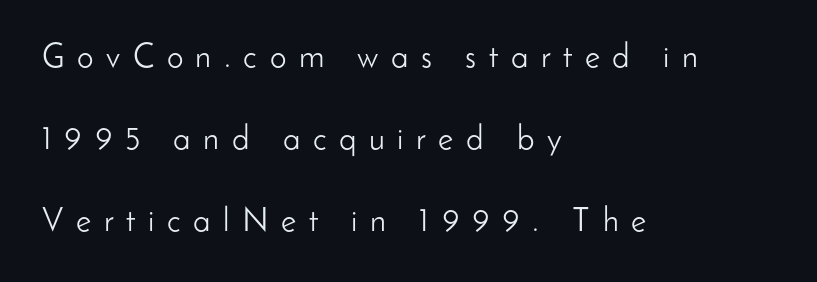
{"serif": "no", "italic": "no", "bold": "no", "weight": "light", "width": "normal", "stroke_contrast": "low", "x_height": "small", "monospaced": "no", "underline": "no", "align": "left", "line_spacing": "loose", "line_spacing_ratio": 2.48, "letter_spacing": "wide", "letter_spacing_em": 0.38, "glyph_px": 33}
